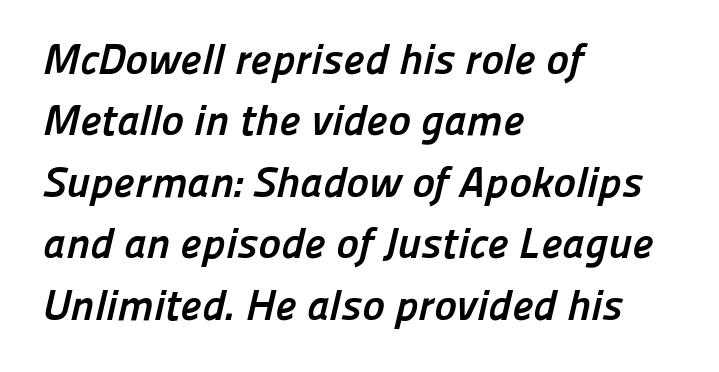
{"serif": "no", "bold": "yes", "weight": "semibold", "width": "normal", "stroke_contrast": "low", "x_height": "medium", "monospaced": "no", "underline": "no", "align": "left", "line_spacing": "normal", "line_spacing_ratio": 1.43, "letter_spacing": "normal", "letter_spacing_em": 0.0, "glyph_px": 43}
